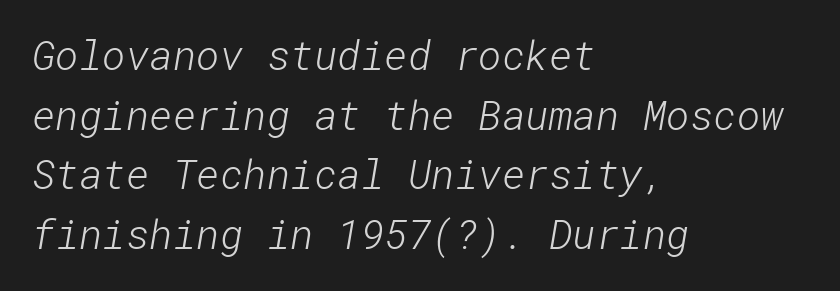
Line spacing here is normal. Think standard paragraph weight, or any step lighter than that. The paragraph has a hard left edge and a soft right edge. Just letters on the line, the space beneath them empty. This rendering leaves character spacing at its baseline value. This sample uses a sans-serif face.
